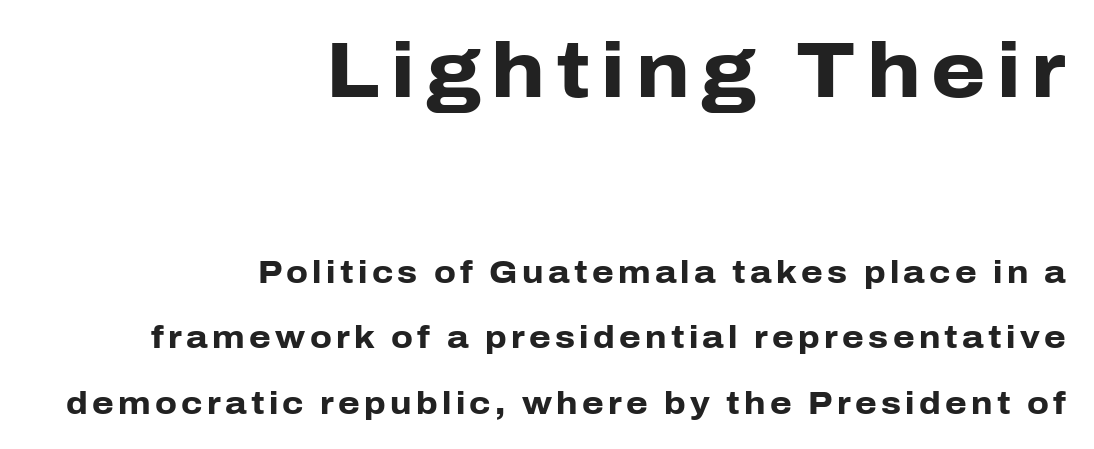
{"serif": "no", "italic": "no", "bold": "yes", "weight": "heavy", "width": "normal", "stroke_contrast": "low", "x_height": "medium", "monospaced": "no", "underline": "no", "align": "right", "line_spacing": "loose", "line_spacing_ratio": 2.11, "larger_block": "first", "size_ratio": 2.52, "glyph_px": 78}
